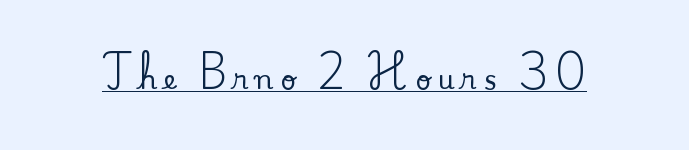
Q: Is the text italic (slanted)? A: No, it is upright.
Q: Is the text underlined? A: Yes.
Q: Is the spacing between letters normal or unusually wide? A: Unusually wide.
